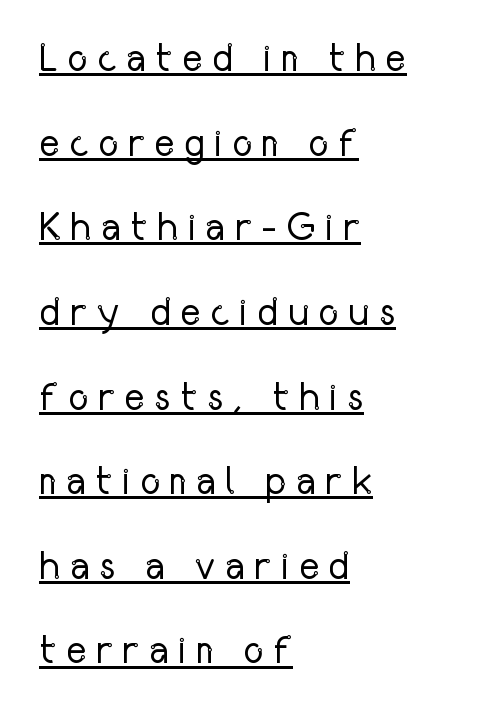
{"serif": "no", "italic": "no", "bold": "no", "weight": "regular", "width": "condensed", "stroke_contrast": "low", "x_height": "medium", "monospaced": "no", "underline": "yes", "align": "left", "line_spacing": "loose", "line_spacing_ratio": 2.17, "letter_spacing": "wide", "letter_spacing_em": 0.23, "glyph_px": 39}
